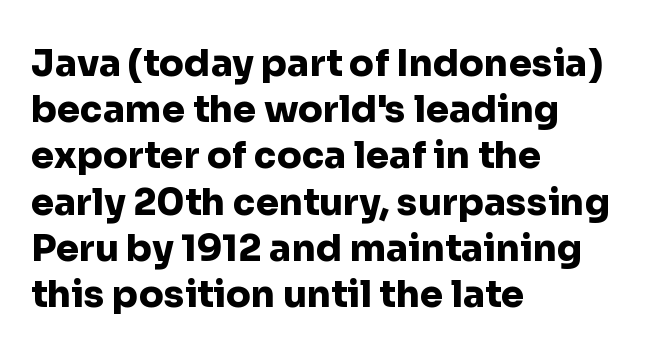
The image shows 37 px heavy sans-serif type, upright; set left-aligned, normal line spacing (1.25x), normal letter spacing, not underlined; low stroke contrast and a medium x-height.
